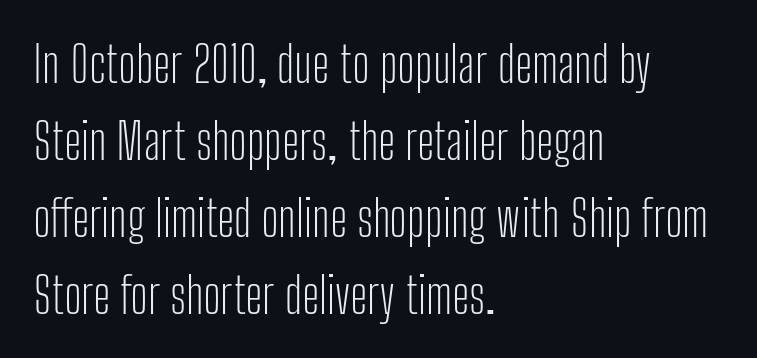
Q: Is the text bold? A: No.
Q: Is the text italic (slanted)? A: No, it is upright.
Q: Is the typeface a serif or a sans-serif typeface? A: Sans-serif.
Q: Is the text underlined? A: No.
Q: How is the paragraph aligned? A: Left-aligned.
Q: Is the spacing between letters normal or unusually wide? A: Normal.
Q: Is the spacing between lines tight, normal or loose? A: Normal.
Q: Width (condensed, normal, or wide)? A: Condensed.
Q: Stroke contrast? A: Low.
Q: x-height? A: Medium.
Q: Monospaced? A: No.
